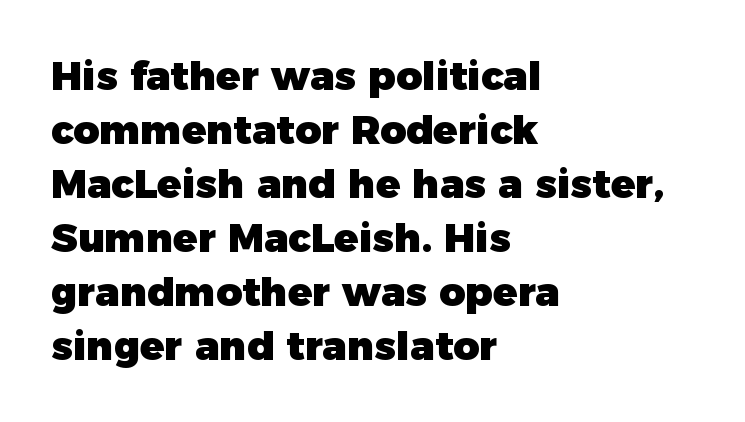
{"serif": "no", "italic": "no", "bold": "yes", "weight": "heavy", "width": "normal", "stroke_contrast": "low", "x_height": "medium", "monospaced": "no", "underline": "no", "align": "left", "line_spacing": "normal", "line_spacing_ratio": 1.35, "letter_spacing": "normal", "letter_spacing_em": 0.0, "glyph_px": 40}
